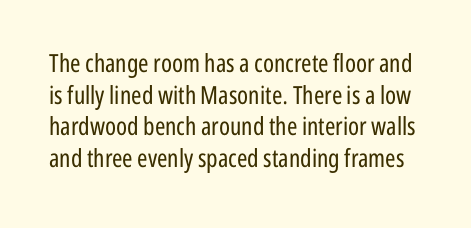
The image shows 25 px text type, upright; set normal line spacing (1.27x), normal letter spacing, not underlined.
